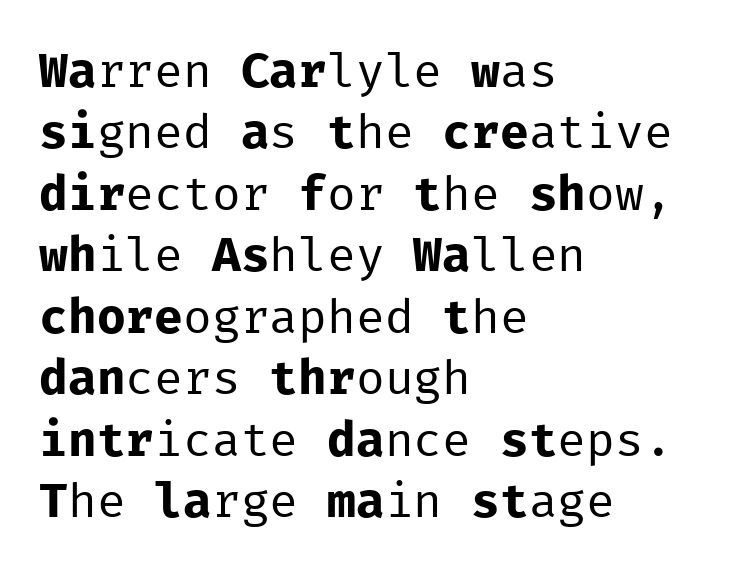
{"serif": "no", "italic": "no", "bold": "no", "weight": "regular", "width": "normal", "stroke_contrast": "low", "x_height": "medium", "monospaced": "yes", "underline": "no", "align": "left", "line_spacing": "normal", "line_spacing_ratio": 1.28, "letter_spacing": "normal", "letter_spacing_em": 0.0, "glyph_px": 48}
